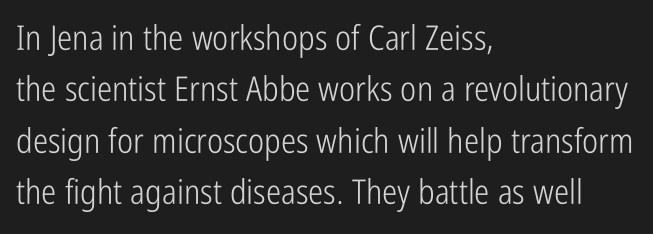
Q: Is the text bold? A: No.
Q: Is the text italic (slanted)? A: No, it is upright.
Q: Is the typeface a serif or a sans-serif typeface? A: Sans-serif.
Q: Is the text underlined? A: No.
Q: How is the paragraph aligned? A: Left-aligned.
Q: Is the spacing between letters normal or unusually wide? A: Normal.
Q: Is the spacing between lines tight, normal or loose? A: Normal.
Q: Width (condensed, normal, or wide)? A: Condensed.
Q: Stroke contrast? A: Low.
Q: x-height? A: Medium.
Q: Monospaced? A: No.
